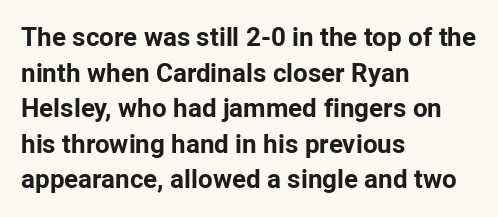
Descenders are the only things crossing below the line. Weight: bold. The tracking reads as untouched default to a designer's eye. A typesetter would mark this as roman, not italic.
